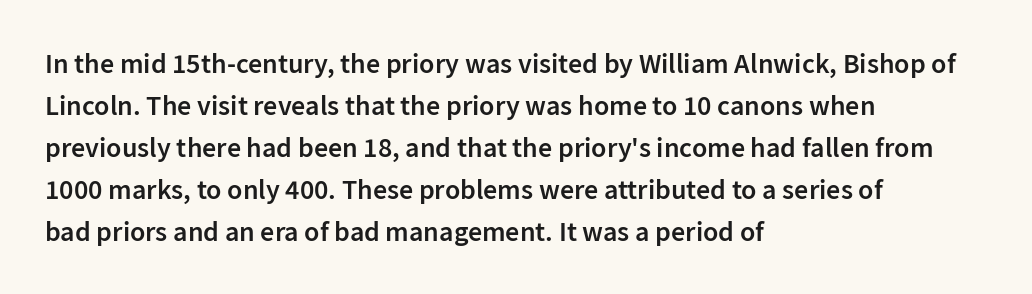
Spacing verdict: proportional, widths tailored to each character. Compared with a centered layout, this one pins lines to the left instead. As a designer I'd log this as weight 600, semibold. Style check: upright. Normally led — the rows are evenly, conventionally spaced. Nothing unusual about the tracking: characters are spaced as the font intends.
